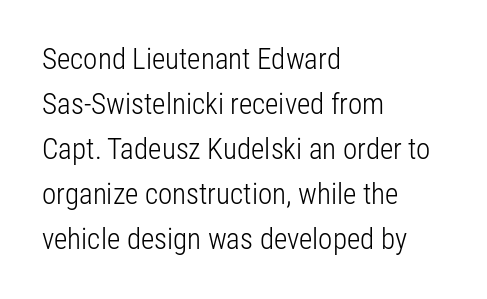
Q: Is the text bold? A: No.
Q: Is the text italic (slanted)? A: No, it is upright.
Q: Is the typeface a serif or a sans-serif typeface? A: Sans-serif.
Q: Is the text underlined? A: No.
Q: How is the paragraph aligned? A: Left-aligned.
Q: Is the spacing between letters normal or unusually wide? A: Normal.
Q: Is the spacing between lines tight, normal or loose? A: Normal.
Q: Width (condensed, normal, or wide)? A: Condensed.
Q: Stroke contrast? A: Low.
Q: x-height? A: Medium.
Q: Monospaced? A: No.
